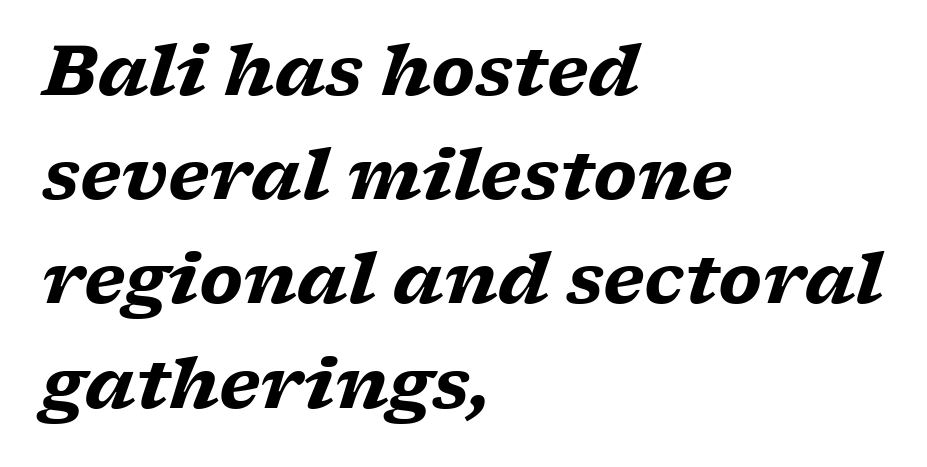
The image shows 69 px heavy, wide serif type, italic (leaning right); set left-aligned, normal line spacing (1.51x), normal letter spacing, not underlined; low stroke contrast and a medium x-height.
